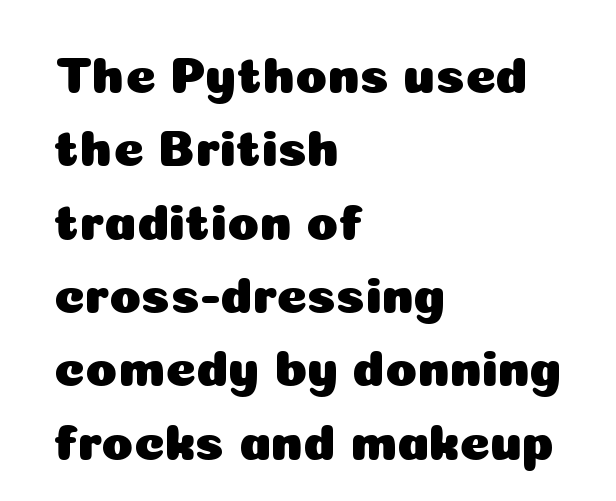
Q: Is the text italic (slanted)? A: No, it is upright.
Q: Is the typeface a serif or a sans-serif typeface? A: Sans-serif.
Q: Is the text underlined? A: No.
Q: How is the paragraph aligned? A: Left-aligned.
Q: Is the spacing between letters normal or unusually wide? A: Normal.
Q: Is the spacing between lines tight, normal or loose? A: Normal.
Q: Width (condensed, normal, or wide)? A: Normal.
Q: Stroke contrast? A: Low.
Q: x-height? A: Medium.
Q: Monospaced? A: No.
